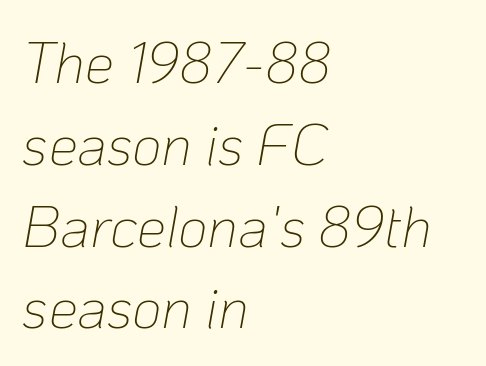
The image shows 58 px thin type, italic (leaning right); set left-aligned, normal line spacing (1.41x), normal letter spacing, not underlined; low stroke contrast and a medium x-height.
